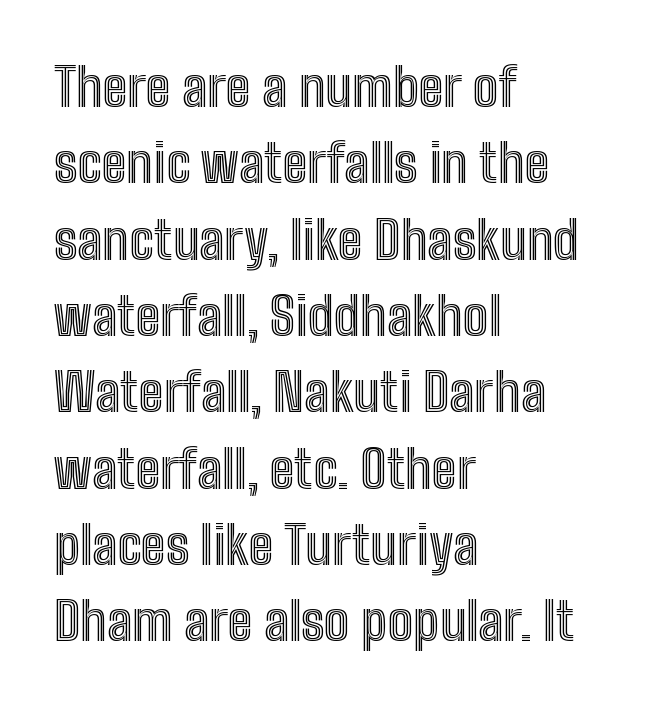
Q: Is the text italic (slanted)? A: No, it is upright.
Q: Is the text underlined? A: No.
Q: How is the paragraph aligned? A: Left-aligned.
Q: Is the spacing between letters normal or unusually wide? A: Normal.
Q: Is the spacing between lines tight, normal or loose? A: Normal.
Q: Width (condensed, normal, or wide)? A: Condensed.
Q: x-height? A: Medium.
Q: Monospaced? A: No.
